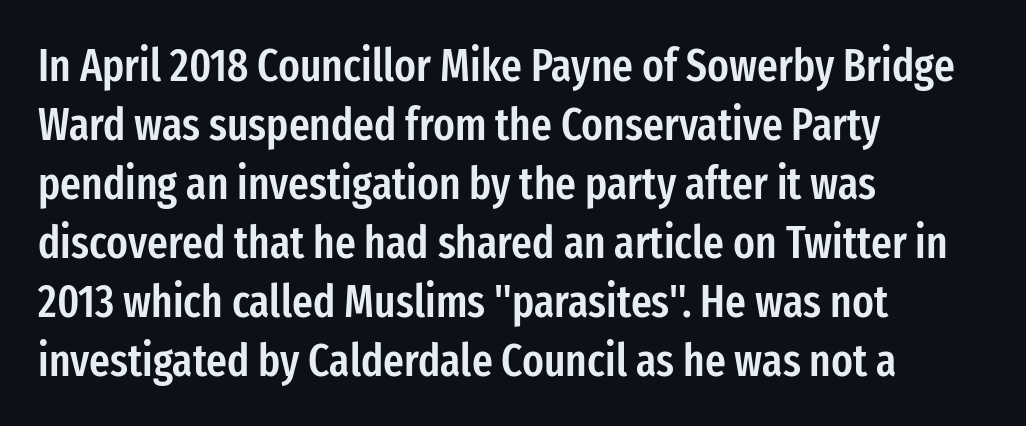
These lines are set flush left with a ragged right edge. Vertically, the passage feels balanced, rows spaced as you'd expect. This is sans-serif lettering, the kind often seen on screens and signage. Varying glyph widths throughout — classic text-font behaviour. The area under the type is left untouched. A semibold gives these letters moderate extra thickness, short of bold.
